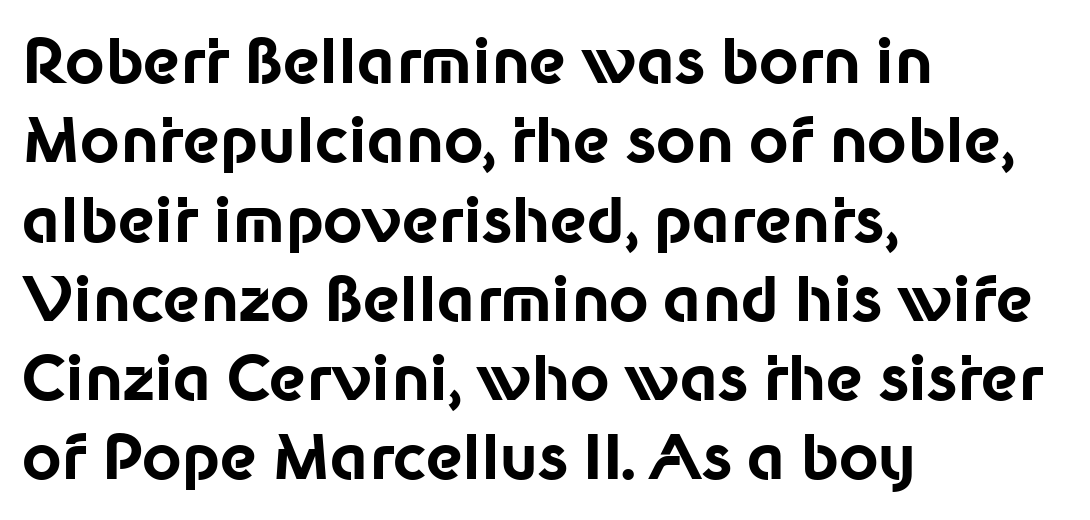
Short note: letters normally spaced. Leftover space on each line is placed entirely after the last word. The letters advance in unequal steps, a hallmark of proportional type. Posture: upright roman.
